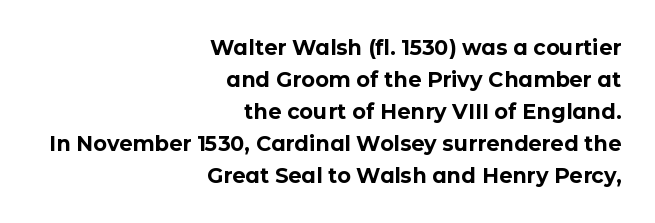
The image shows 21 px bold type, upright; set right-aligned, normal line spacing (1.52x), normal letter spacing, not underlined.
